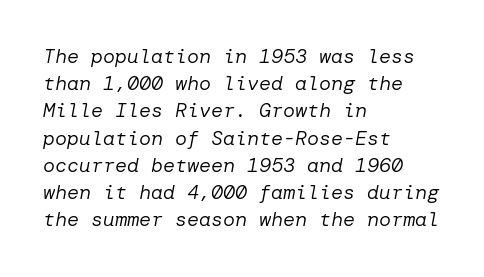
{"italic": "yes", "lean": "right", "slant_degrees": 10, "bold": "no", "underline": "no", "align": "left", "line_spacing": "normal", "line_spacing_ratio": 1.36, "letter_spacing": "normal", "letter_spacing_em": 0.0, "glyph_px": 20}
